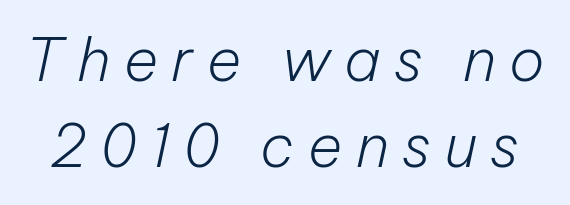
The image shows 59 px light type, italic (leaning right); set normal line spacing (1.45x), unusually wide letter spacing (+0.23 em), not underlined; low stroke contrast and a medium x-height.
